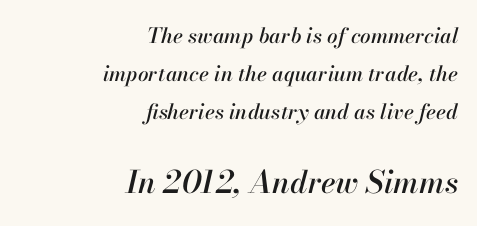
The image shows 31 px text type, italic (leaning right); set right-aligned, line spacing 1.82x, normal letter spacing, not underlined; the second (bottom) block is 1.48x larger; high stroke contrast and a small x-height.
